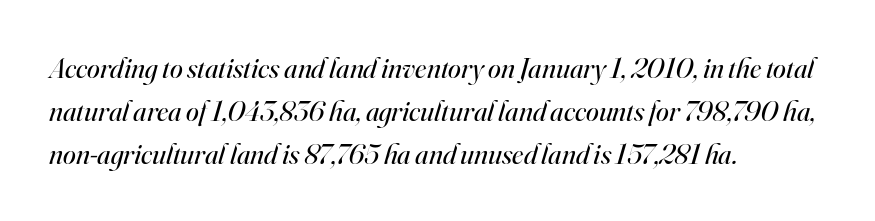
The image shows 29 px regular-weight serif type, italic (leaning right); set left-aligned, normal line spacing (1.48x), normal letter spacing, not underlined; high stroke contrast and a small x-height.
